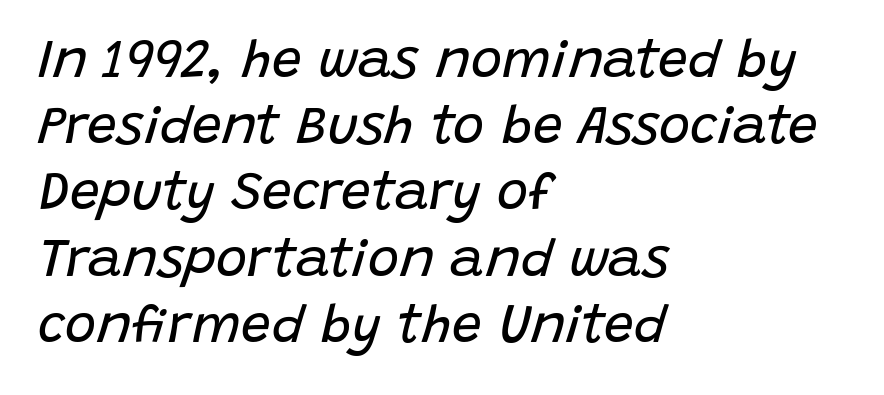
The type is set solid horizontally, with unmodified tracking. Notice how the stems are inclined rather than vertical — that's the hallmark of italics. The words here are not underlined. Heaviness? Minimal to ordinary, like unemphasized prose. Which margin do the lines hug? The left one — the right edge is uneven.
